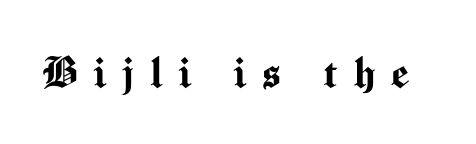
The image shows 51 px sans-serif type, upright; set unusually wide letter spacing (+0.31 em), not underlined; medium stroke contrast and a medium x-height.
